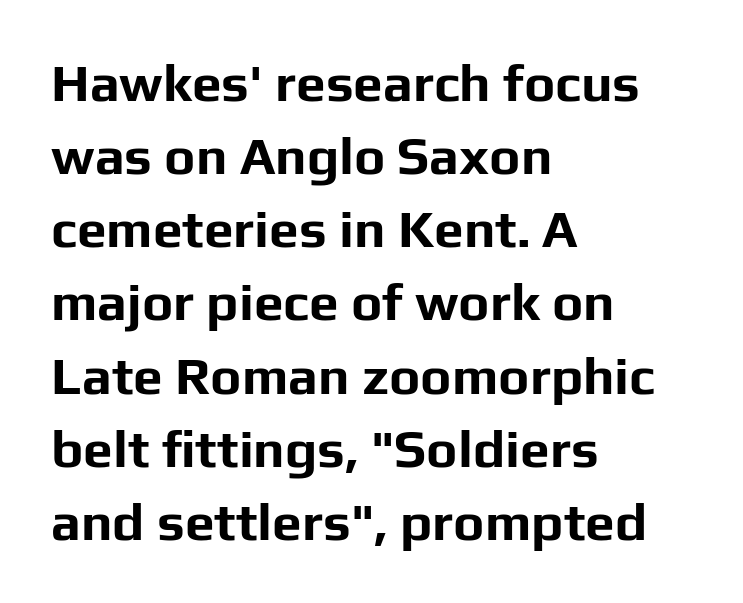
The leading is moderate, giving the passage an even texture. The passage is arranged the way most books set body copy — flush left. Any mark beneath the type? The region is blank. This sample uses an upright cut, with every glyph sitting square on the baseline. The type is set solid horizontally, with unmodified tracking. Varying glyph widths throughout — classic text-font behaviour.
